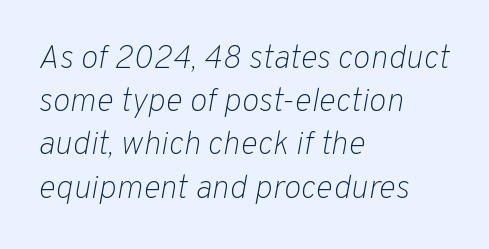
Here the designer chose a conventional face with non-uniform glyph widths. The letterforms sit shoulder to shoulder at normal distance. The rag falls on the right side of this text block. Observe the lean: these are italic letterforms. Descender tails drop into unmarked territory.
